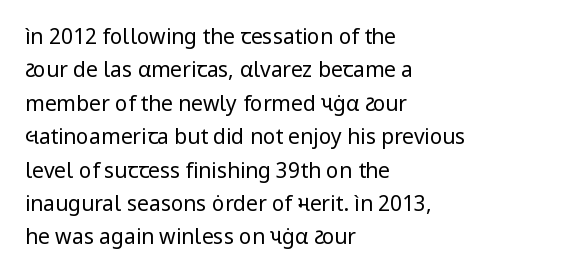
{"italic": "no", "bold": "no", "underline": "no", "align": "left", "line_spacing": "normal", "line_spacing_ratio": 1.59, "letter_spacing": "normal", "letter_spacing_em": 0.0, "glyph_px": 21}
